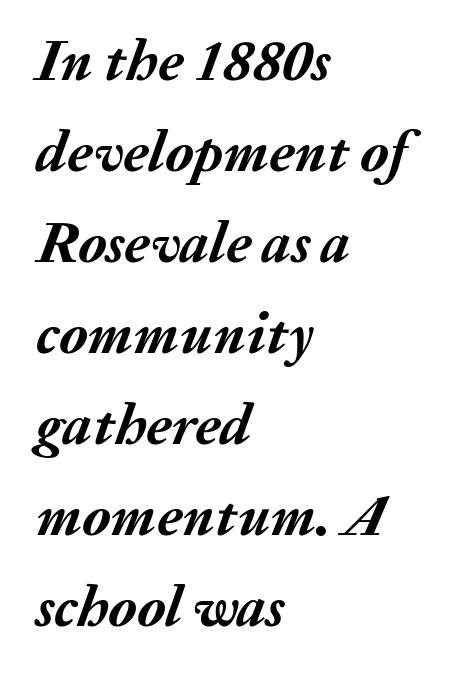
The image shows 58 px semibold type, italic (leaning right); set left-aligned, normal line spacing (1.57x), normal letter spacing, not underlined; medium stroke contrast and a medium x-height.
